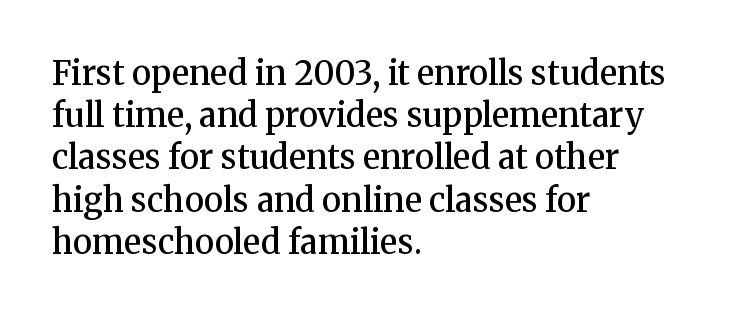
Q: Is the text bold? A: Semi-bold.
Q: Is the text italic (slanted)? A: No, it is upright.
Q: Is the typeface a serif or a sans-serif typeface? A: Serif.
Q: Is the text underlined? A: No.
Q: How is the paragraph aligned? A: Left-aligned.
Q: Is the spacing between letters normal or unusually wide? A: Normal.
Q: Is the spacing between lines tight, normal or loose? A: Normal.
Q: Width (condensed, normal, or wide)? A: Normal.
Q: Stroke contrast? A: Medium.
Q: x-height? A: Medium.
Q: Monospaced? A: No.
